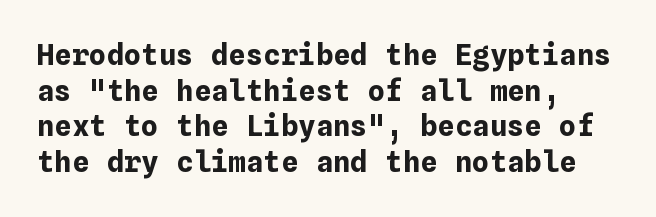
Q: Is the text bold? A: Yes.
Q: Is the text italic (slanted)? A: No, it is upright.
Q: Is the text underlined? A: No.
Q: How is the paragraph aligned? A: Left-aligned.
Q: Is the spacing between letters normal or unusually wide? A: Normal.
Q: Width (condensed, normal, or wide)? A: Normal.
Q: Stroke contrast? A: Low.
Q: x-height? A: Medium.
